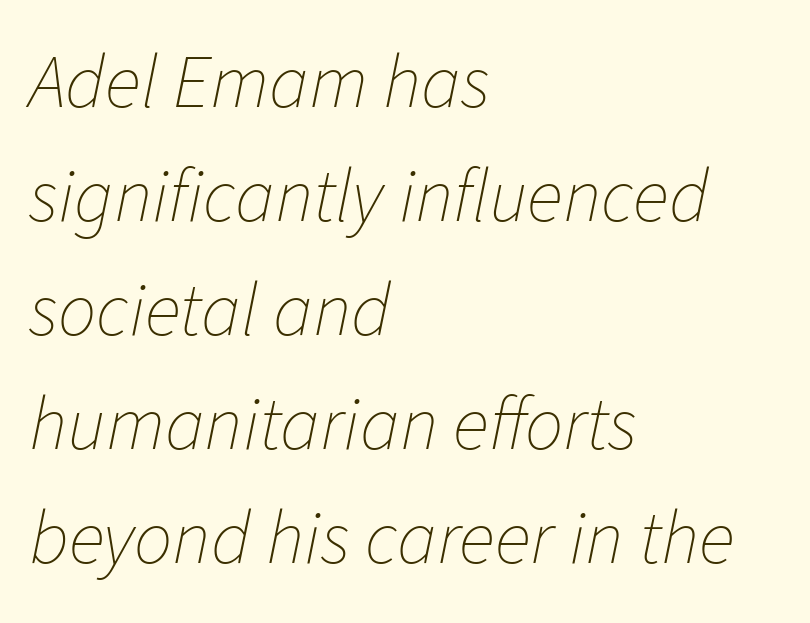
Q: Is the text bold? A: No.
Q: Is the text italic (slanted)? A: Yes, it leans right by about 11 degrees.
Q: Is the text underlined? A: No.
Q: How is the paragraph aligned? A: Left-aligned.
Q: Is the spacing between letters normal or unusually wide? A: Normal.
Q: Is the spacing between lines tight, normal or loose? A: Normal.
Q: Width (condensed, normal, or wide)? A: Normal.
Q: Stroke contrast? A: Low.
Q: x-height? A: Medium.
Q: Monospaced? A: No.
